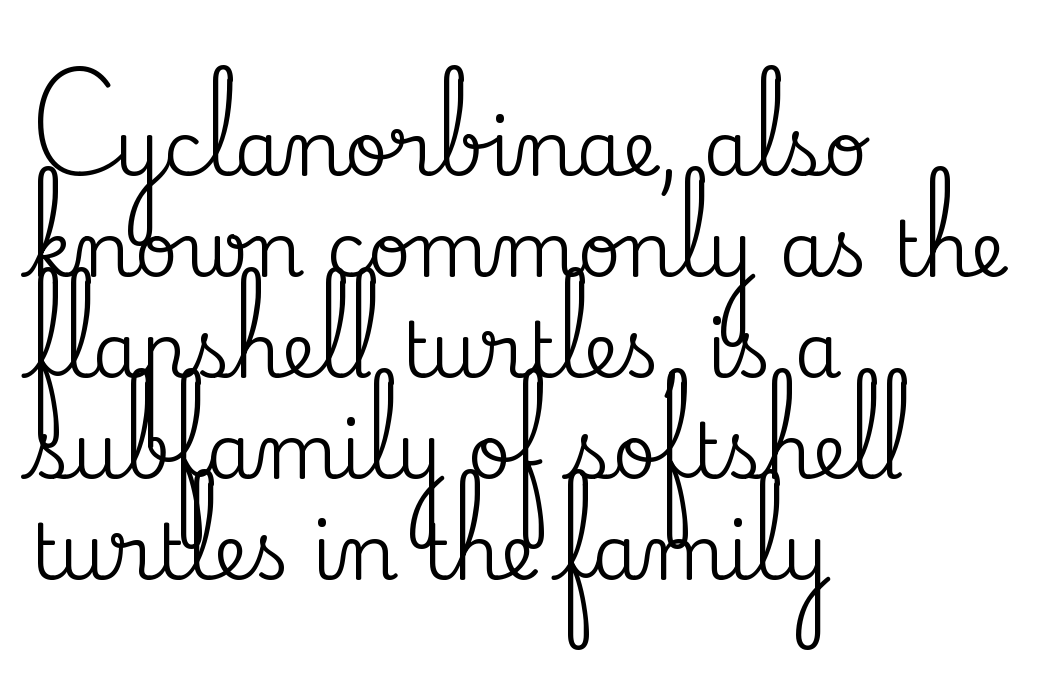
The glyphs are unaccompanied by any horizontal stroke below them. These lines sit exactly where default settings would place them. The characters display serif detailing at their extremities. Spacing verdict: proportional, widths tailored to each character.
